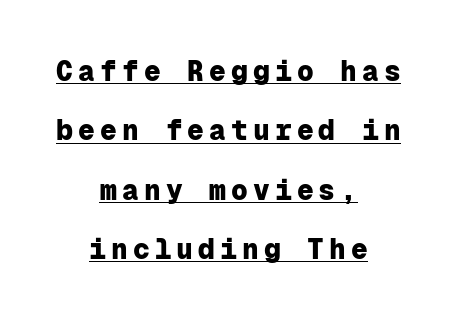
Vertically, the passage feels expansive, rows floating well apart. The sample has been set heavy, in full bold. Layout note: lines centered. Nothing sits at the stroke ends, so this counts as sans-serif.
